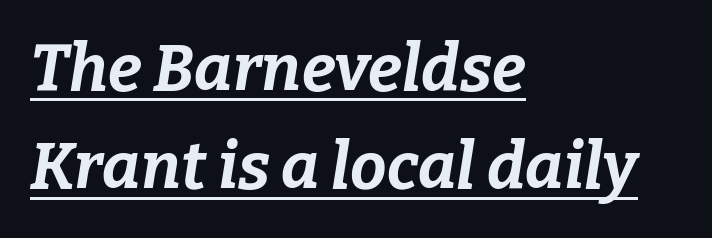
The image shows 65 px bold type, italic (leaning right); set left-aligned, normal line spacing (1.51x), normal letter spacing, underlined; low stroke contrast and a medium x-height.
